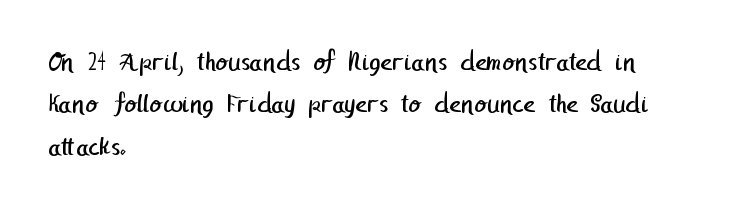
This rendering uses left alignment, leaving the right contour irregular. Horizontal bands of white between lines are of average thickness. The passage shown has conventional tracking throughout. Weight: not bold — regular or lighter. The specimen omits any rule beneath the text block's lines.
